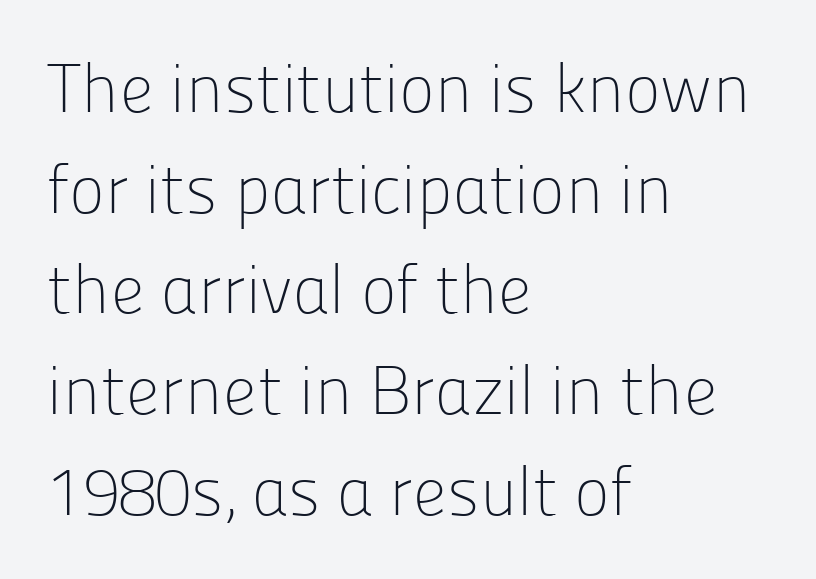
Q: Is the text bold? A: No.
Q: Is the text italic (slanted)? A: No, it is upright.
Q: Is the typeface a serif or a sans-serif typeface? A: Sans-serif.
Q: Is the text underlined? A: No.
Q: How is the paragraph aligned? A: Left-aligned.
Q: Is the spacing between letters normal or unusually wide? A: Normal.
Q: Is the spacing between lines tight, normal or loose? A: Normal.
Q: Width (condensed, normal, or wide)? A: Normal.
Q: Stroke contrast? A: Low.
Q: x-height? A: Medium.
Q: Monospaced? A: No.
